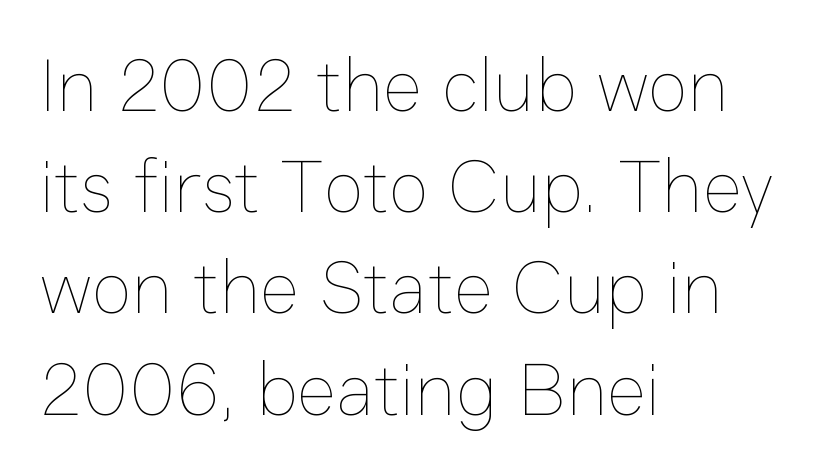
Q: Is the text bold? A: No.
Q: Is the text italic (slanted)? A: No, it is upright.
Q: Is the text underlined? A: No.
Q: How is the paragraph aligned? A: Left-aligned.
Q: Is the spacing between letters normal or unusually wide? A: Normal.
Q: Is the spacing between lines tight, normal or loose? A: Normal.
Q: Width (condensed, normal, or wide)? A: Normal.
Q: Stroke contrast? A: Low.
Q: x-height? A: Medium.
Q: Monospaced? A: No.
